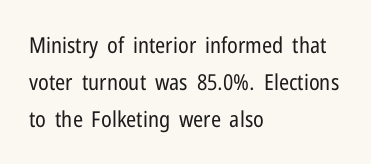
{"italic": "no", "bold": "no", "underline": "no", "align": "left", "line_spacing": "normal", "line_spacing_ratio": 1.69, "letter_spacing": "normal", "letter_spacing_em": 0.0, "glyph_px": 22}
